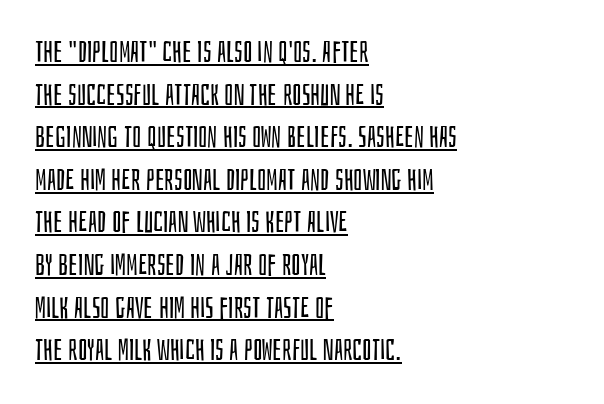
Q: Is the text bold? A: No.
Q: Is the text italic (slanted)? A: No, it is upright.
Q: Is the typeface a serif or a sans-serif typeface? A: Sans-serif.
Q: Is the text underlined? A: Yes.
Q: How is the paragraph aligned? A: Left-aligned.
Q: Is the spacing between letters normal or unusually wide? A: Normal.
Q: Is the spacing between lines tight, normal or loose? A: Normal.
Q: Width (condensed, normal, or wide)? A: Condensed.
Q: Stroke contrast? A: Low.
Q: x-height? A: Large.
Q: Monospaced? A: No.
